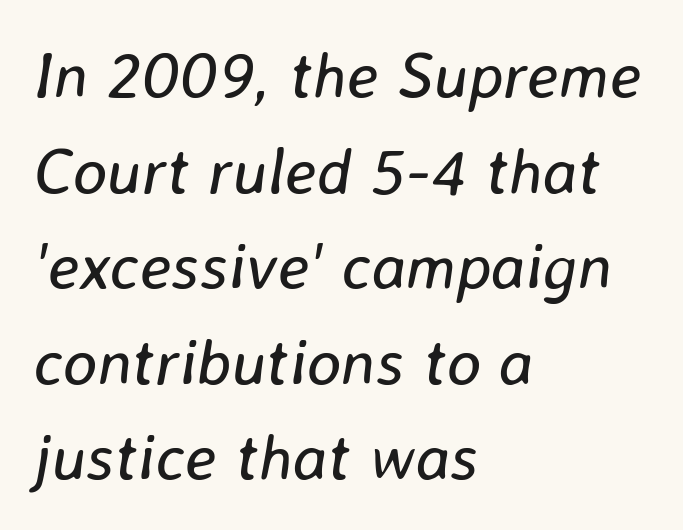
Think of a printed novel: that variable character pitch is what you see here. The rendering keeps characters at their native spacing. Words float on clear page, feet unadorned. If you measured baseline to baseline, you'd find a middling distance. No chunkiness to these letters — they're not bold.
